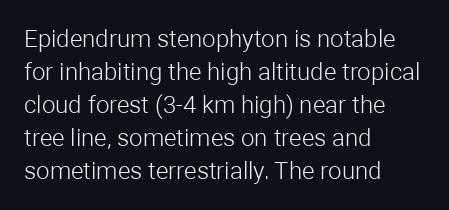
Horizontally, the lines are justified to the leading edge only. A roman cut, with each character standing at attention. The lines sit at an ordinary, default distance from one another. The font sits on the lighter half of the weight spectrum, regular included. Just letters on the line, the space beneath them empty. Standard letterfit; no display-style spreading of the glyphs.
